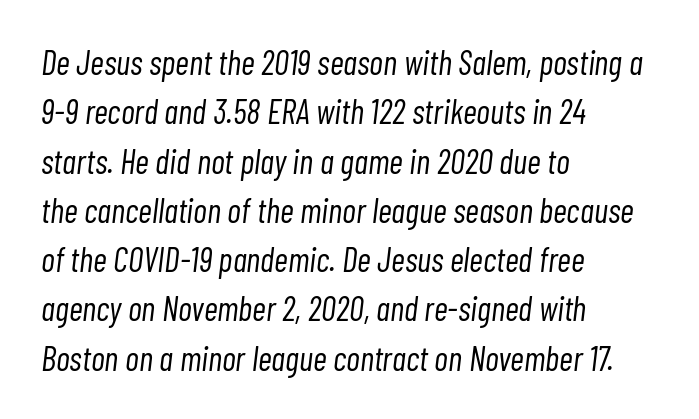
{"italic": "yes", "lean": "right", "slant_degrees": 7, "bold": "no", "weight": "light", "width": "condensed", "stroke_contrast": "low", "x_height": "medium", "monospaced": "no", "underline": "no", "align": "left", "line_spacing": "normal", "line_spacing_ratio": 1.45, "letter_spacing": "normal", "letter_spacing_em": 0.0, "glyph_px": 34}
